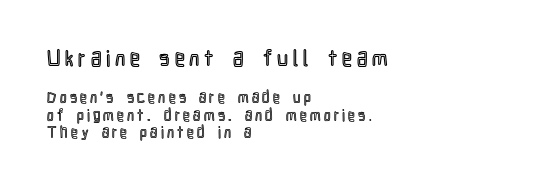
Q: Is the text italic (slanted)? A: No, it is upright.
Q: Is the text underlined? A: No.
Q: How is the paragraph aligned? A: Left-aligned.
Q: Is the spacing between letters normal or unusually wide? A: Unusually wide.
Q: Which block of text is set in a larger size, the first (top) or the second (bottom)? A: The first (top) one.
